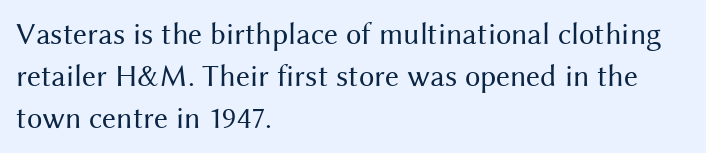
{"serif": "no", "italic": "no", "bold": "no", "weight": "regular", "width": "normal", "stroke_contrast": "medium", "x_height": "medium", "monospaced": "no", "underline": "no", "align": "left", "line_spacing": "normal", "line_spacing_ratio": 1.36, "letter_spacing": "normal", "letter_spacing_em": 0.0, "glyph_px": 31}
